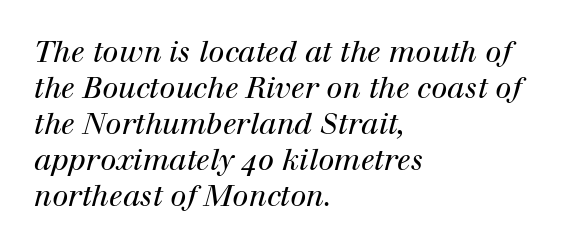
The image shows 29 px regular-weight serif type, italic (leaning right); set left-aligned, line spacing 1.24x, normal letter spacing, not underlined; high stroke contrast and a medium x-height.
